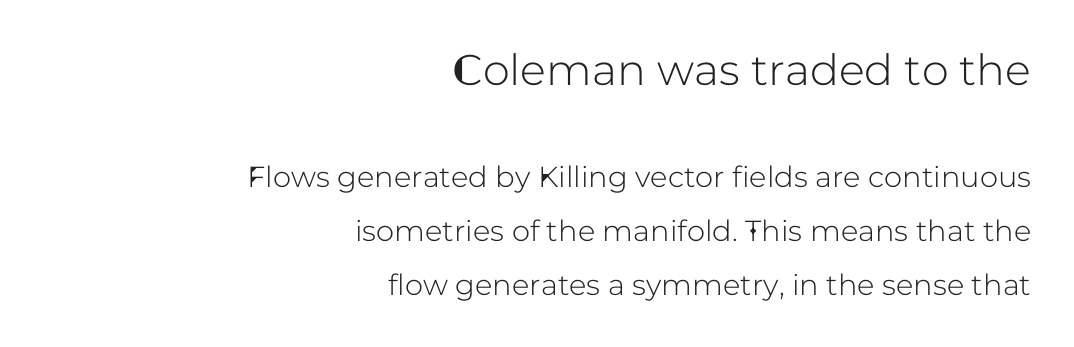
Q: Is the text italic (slanted)? A: No, it is upright.
Q: Is the typeface a serif or a sans-serif typeface? A: Sans-serif.
Q: Is the text underlined? A: No.
Q: How is the paragraph aligned? A: Right-aligned.
Q: Is the spacing between letters normal or unusually wide? A: Normal.
Q: Which block of text is set in a larger size, the first (top) or the second (bottom)? A: The first (top) one.
Q: Width (condensed, normal, or wide)? A: Normal.
Q: Stroke contrast? A: Low.
Q: x-height? A: Medium.
Q: Monospaced? A: No.
